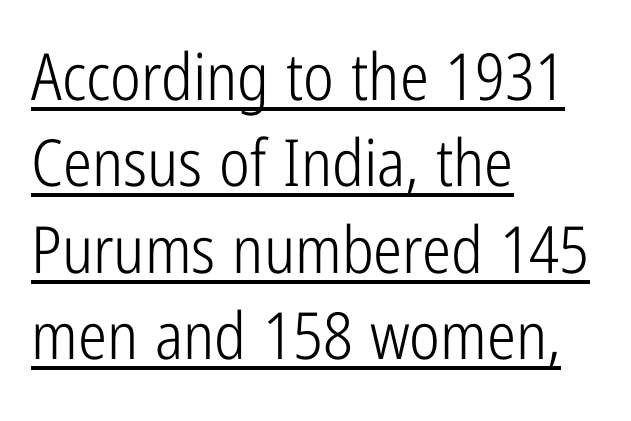
{"serif": "no", "italic": "no", "bold": "no", "weight": "light", "width": "condensed", "stroke_contrast": "low", "x_height": "medium", "monospaced": "no", "underline": "yes", "align": "left", "line_spacing": "normal", "line_spacing_ratio": 1.33, "letter_spacing": "normal", "letter_spacing_em": 0.0, "glyph_px": 65}
